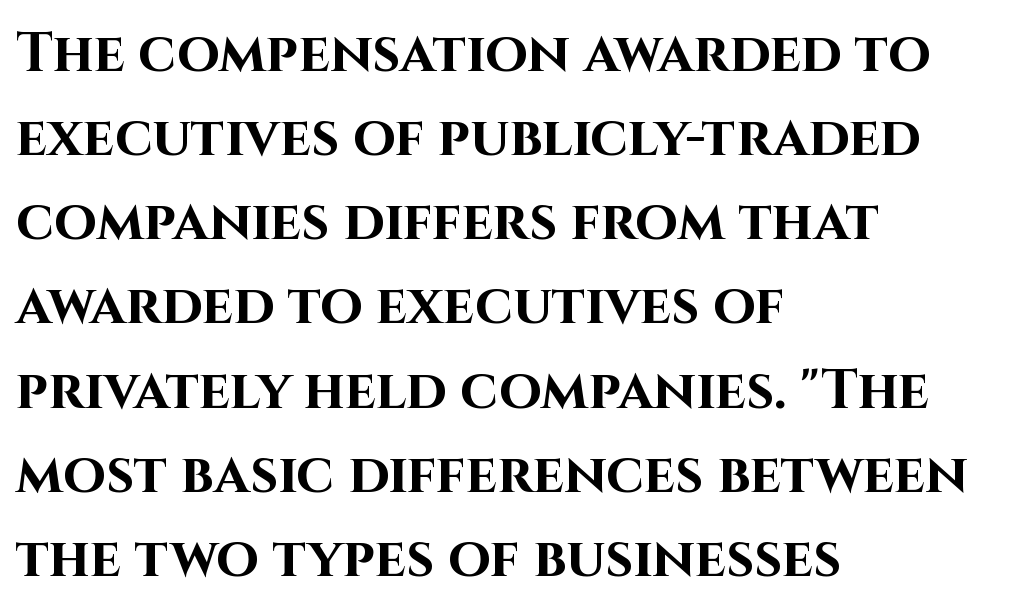
{"serif": "no", "italic": "no", "bold": "yes", "weight": "bold", "width": "normal", "stroke_contrast": "high", "x_height": "large", "monospaced": "no", "underline": "no", "align": "left", "line_spacing": "normal", "line_spacing_ratio": 1.53, "letter_spacing": "normal", "letter_spacing_em": 0.0, "glyph_px": 55}
